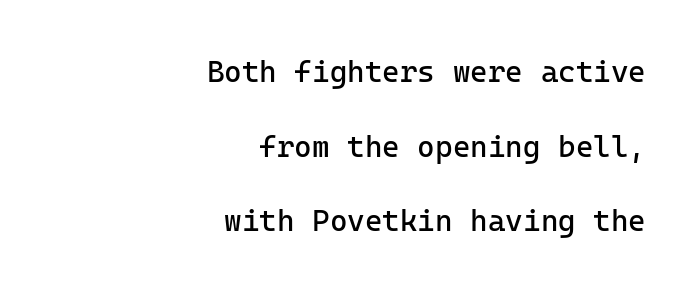
Q: Is the text bold? A: No.
Q: Is the text italic (slanted)? A: No, it is upright.
Q: Is the typeface a serif or a sans-serif typeface? A: Sans-serif.
Q: Is the text underlined? A: No.
Q: How is the paragraph aligned? A: Right-aligned.
Q: Is the spacing between letters normal or unusually wide? A: Normal.
Q: Is the spacing between lines tight, normal or loose? A: Loose.
Q: Width (condensed, normal, or wide)? A: Normal.
Q: Stroke contrast? A: Low.
Q: x-height? A: Medium.
